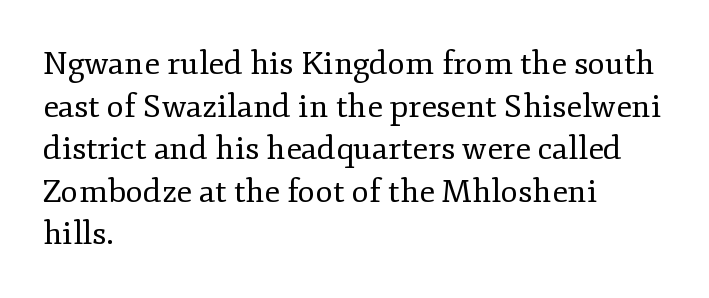
This sample keeps an unexceptional amount of space between lines. Typographically, this falls in the serif category. Caption: multi-line text, flush left, ragged right. No heavy texture on the line: the type isn't bold. Do the characters align in a grid? No, the font is proportional. A clean baseline with only descenders dipping below it.
